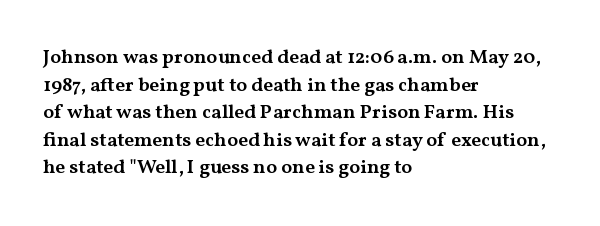
The image shows 20 px text type, upright; set left-aligned, normal line spacing (1.38x), normal letter spacing, not underlined.
